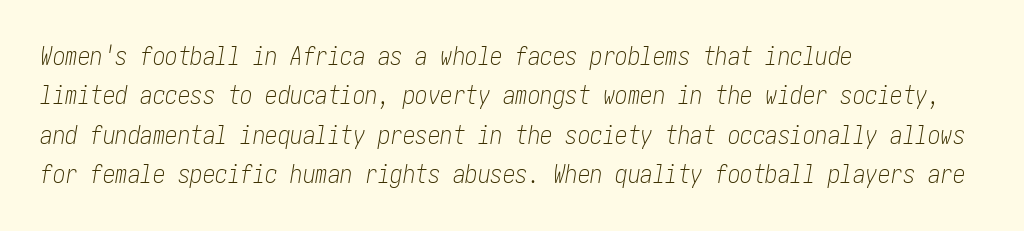
The image shows 25 px text type, italic (leaning right); set left-aligned, normal line spacing (1.58x), normal letter spacing, not underlined.
